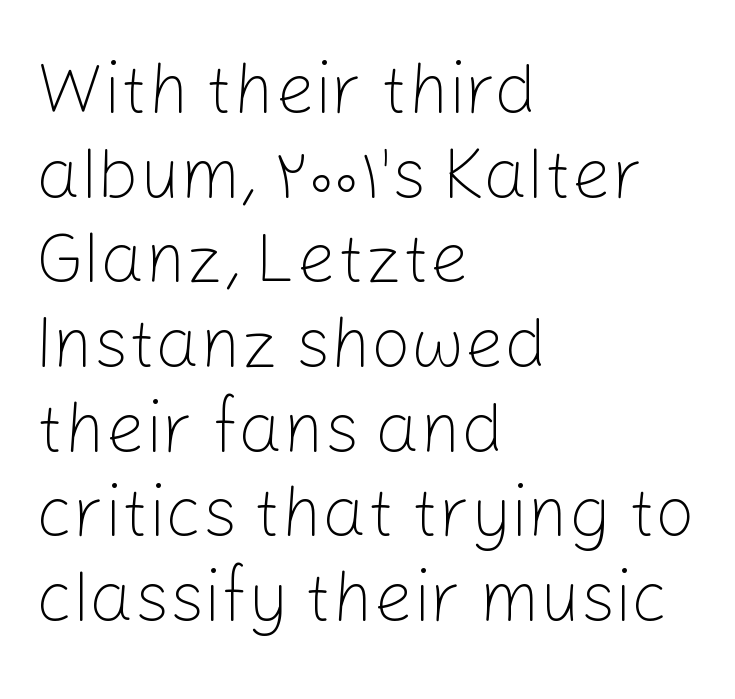
If you drew a ruler down the left edge, every line would touch it. The strokes carry an ordinary text weight at most. When letters stand straight like this, we call the style roman or upright. Note the varied advance widths — an 'i' is clearly narrower than an 'm'. Glyph-to-glyph distance matches everyday printed text. Nothing sits at the stroke ends, so this counts as sans-serif.
